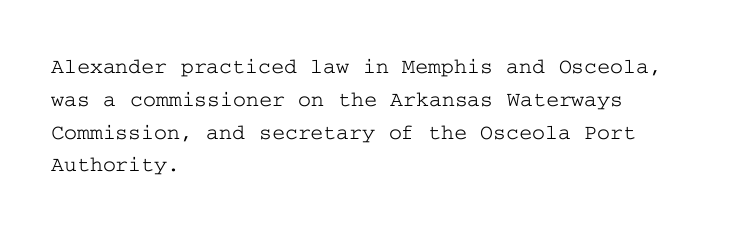
The image shows 22 px text type, upright; set left-aligned, normal line spacing (1.49x), normal letter spacing, not underlined.
